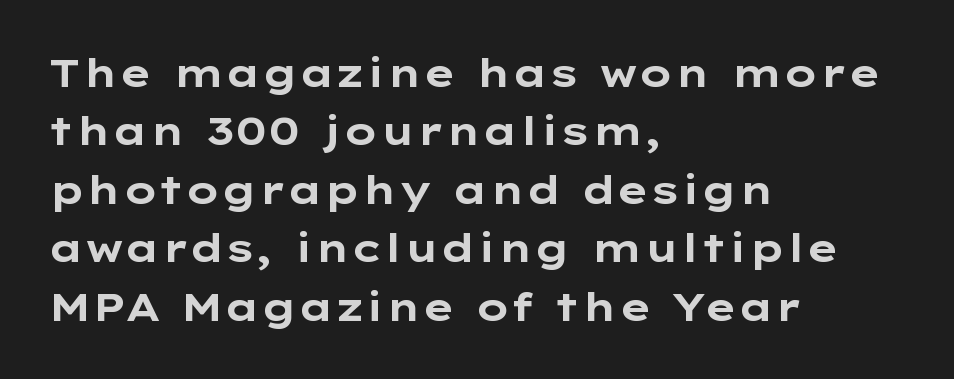
Q: Is the text bold? A: Yes.
Q: Is the text italic (slanted)? A: No, it is upright.
Q: Is the typeface a serif or a sans-serif typeface? A: Sans-serif.
Q: Is the text underlined? A: No.
Q: How is the paragraph aligned? A: Left-aligned.
Q: Is the spacing between letters normal or unusually wide? A: Normal.
Q: Is the spacing between lines tight, normal or loose? A: Normal.
Q: Width (condensed, normal, or wide)? A: Wide.
Q: Stroke contrast? A: Low.
Q: x-height? A: Medium.
Q: Monospaced? A: No.
